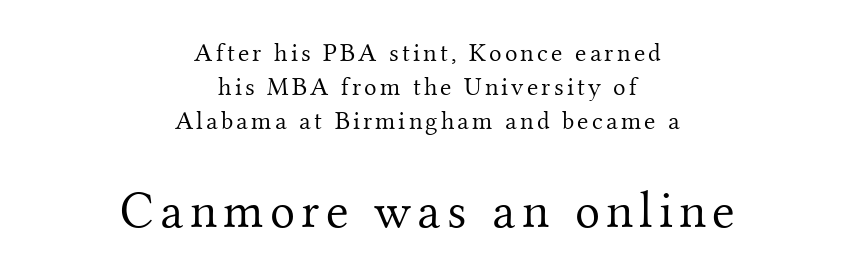
{"serif": "yes", "italic": "no", "bold": "no", "weight": "light", "width": "normal", "stroke_contrast": "medium", "x_height": "small", "monospaced": "no", "underline": "no", "align": "center", "line_spacing": "normal", "line_spacing_ratio": 1.3, "larger_block": "second", "size_ratio": 2.0, "glyph_px": 52}
